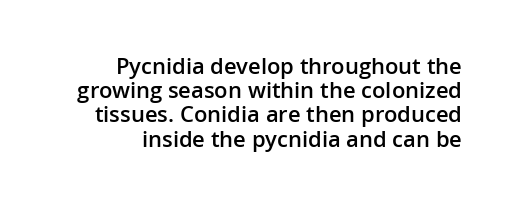
Q: Is the text bold? A: Semi-bold.
Q: Is the text italic (slanted)? A: No, it is upright.
Q: Is the text underlined? A: No.
Q: How is the paragraph aligned? A: Right-aligned.
Q: Is the spacing between letters normal or unusually wide? A: Normal.
Q: Is the spacing between lines tight, normal or loose? A: Tight.
